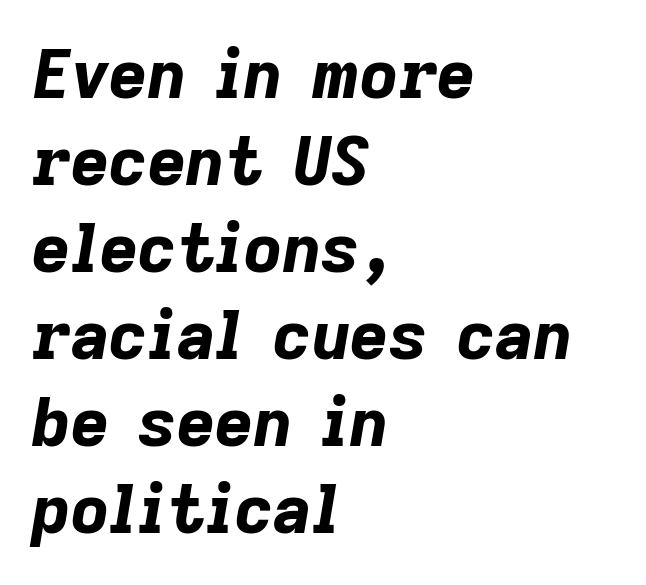
These lines are rendered in a variable-pitch font. Beneath every word, the page is bare. Visually the block forms a straight wall on the left and a jagged coastline on the right. One glance says typical: line gaps are just what's usual.
